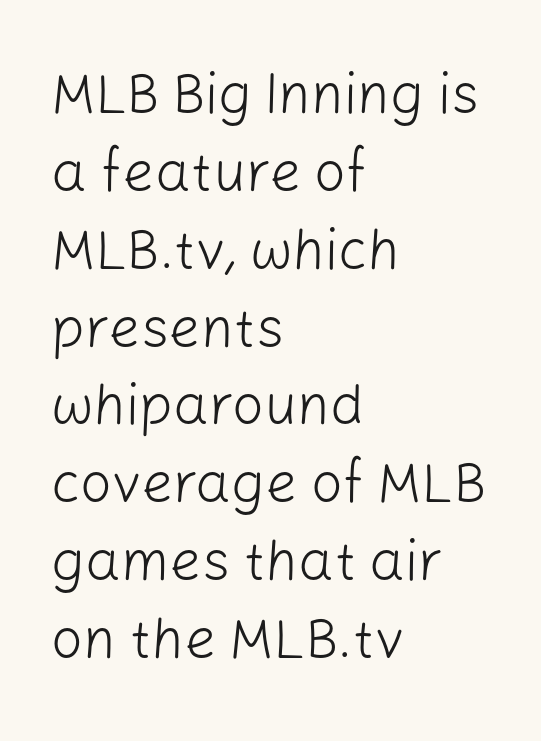
Has an underline been added? It has not. The vertical gap from one line to the next is medium. Standard letterfit; no display-style spreading of the glyphs. Italic: no, the glyphs are upright roman. Each stroke keeps to a modest, everyday thickness or less.
